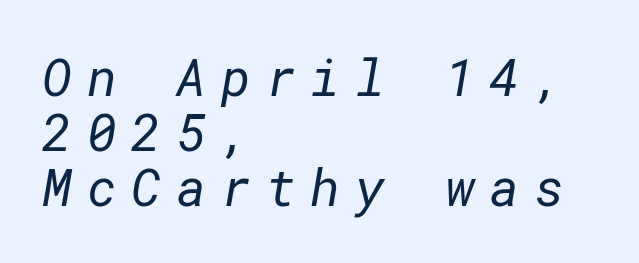
Q: Is the text bold? A: No.
Q: Is the typeface a serif or a sans-serif typeface? A: Sans-serif.
Q: Is the text underlined? A: No.
Q: How is the paragraph aligned? A: Left-aligned.
Q: Is the spacing between letters normal or unusually wide? A: Unusually wide.
Q: Is the spacing between lines tight, normal or loose? A: Tight.
Q: Width (condensed, normal, or wide)? A: Normal.
Q: Stroke contrast? A: Low.
Q: x-height? A: Medium.
